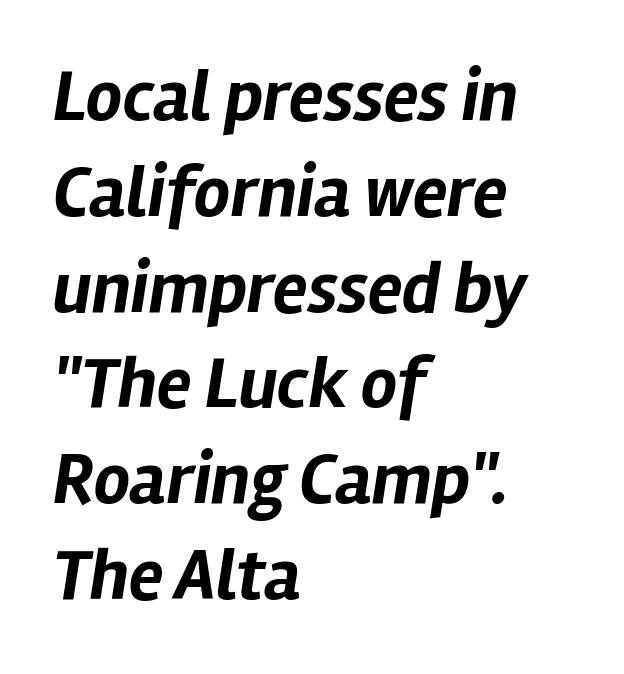
The space beneath each line is pristine and unruled. Inter-character spacing is left at the font's built-in metrics. A classic flush-left, rag-right setting is used for this passage. The font is running at its bold setting. Character widths vary here, with narrow letters taking less room than wide ones. These lines sit exactly where default settings would place them.
